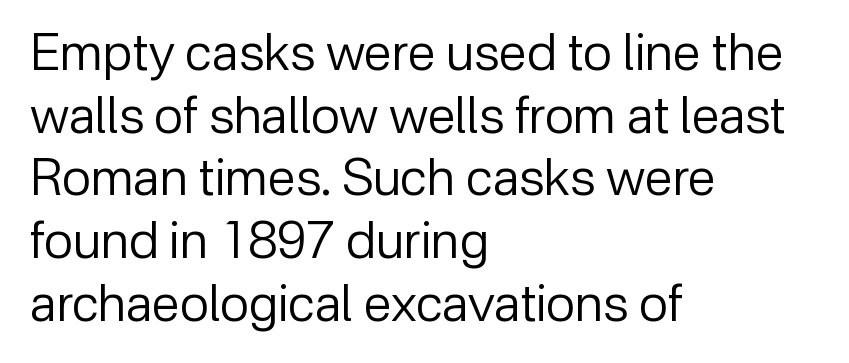
The letters advance in unequal steps, a hallmark of proportional type. The typography opts for an upright posture over an oblique one. The face used here is a sans, in the tradition of grotesques and geometrics. Each word holds together tightly as a unit, with standard inter-letter gaps. Is the type heavy? It reads as light-to-regular instead.
